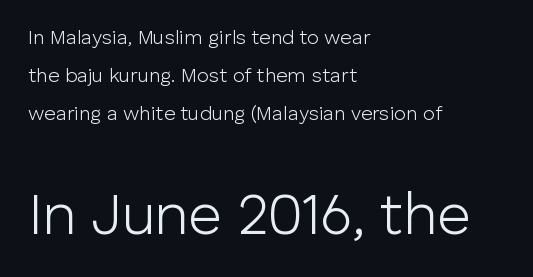
The composition opens small and finishes big. Italic: no, the glyphs are upright roman. Stroke thickness stays within the range of a standard reading face or lighter. Unlike a traditional serif, this face leaves its strokes unadorned. Which margin do the lines hug? The left one — the right edge is uneven. The strip under each line holds only bare page.
